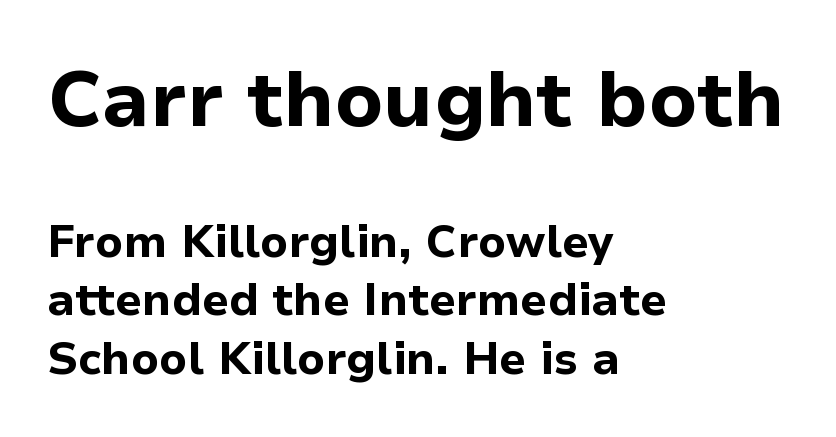
The image shows 78 px bold sans-serif type, upright; set left-aligned, normal line spacing (1.3x), normal letter spacing, not underlined; the first (top) block is 1.73x larger; low stroke contrast and a medium x-height.
